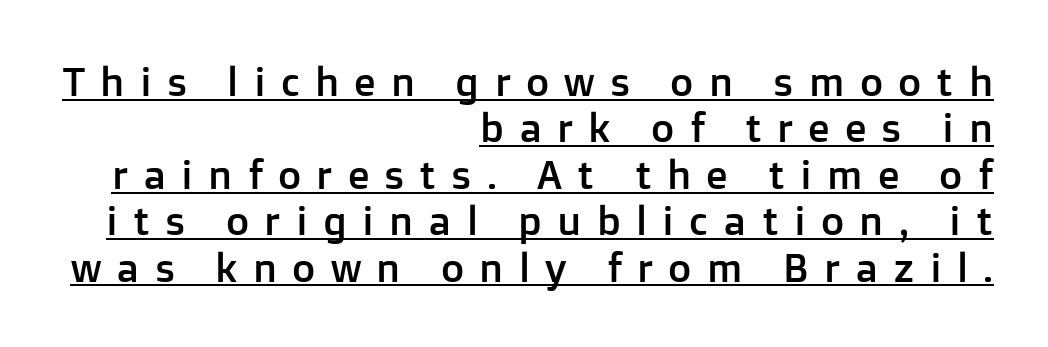
The type is letterspaced generously, with wide tracking. The setting favours the right margin, as signatures and pull-quotes sometimes do. The string is rendered with underlining switched on. The face used here is a sans, in the tradition of grotesques and geometrics. No italicization has been applied; the sample stays upright.
